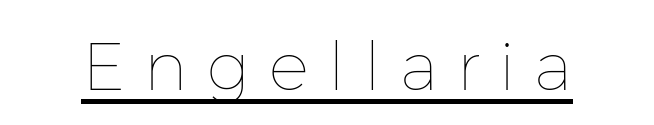
The face used here is proportionally spaced, like ordinary book or web type. Is there an underline? Yes — a line sits under the letters. Style check: upright. The tracking reads as deliberately expanded to a designer's eye. Counters stay open thanks to moderate or lighter strokes.
